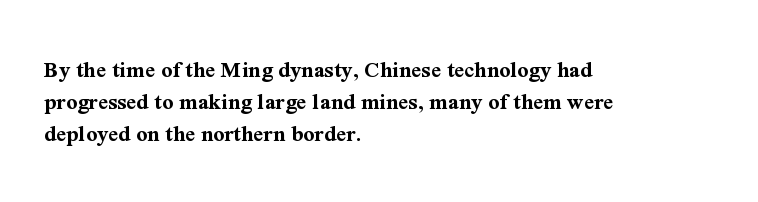
How are the letters spaced? Ordinarily, with no added tracking. Left-aligned paragraph, ragged on the right. The rows are spaced the way most documents space them. The glyphs are unaccompanied by any horizontal stroke below them. Weight check: bold — yes, fully. Ordinary non-slanted type is in use.
